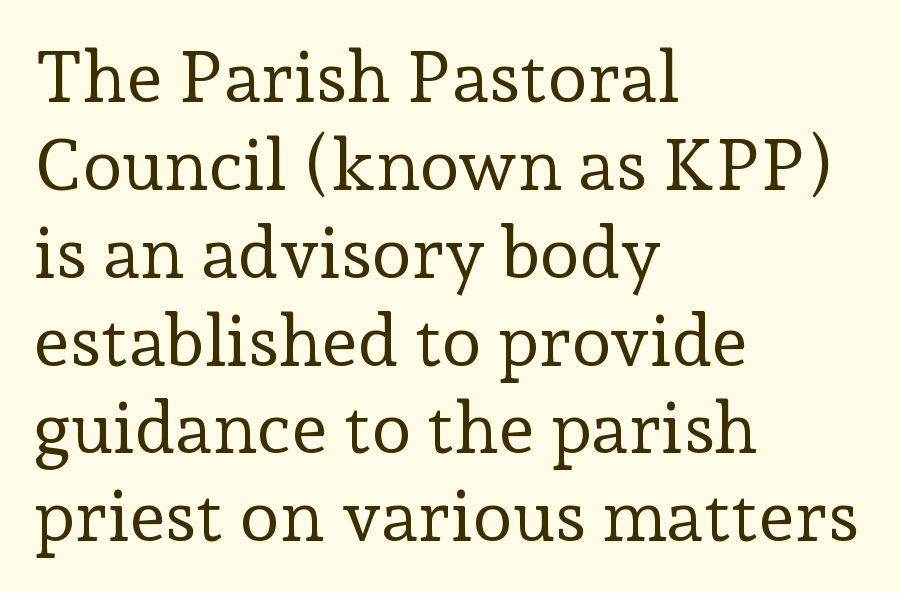
The image shows 72 px regular-weight serif type, upright; set left-aligned, line spacing 1.22x, normal letter spacing, not underlined; low stroke contrast and a medium x-height.
